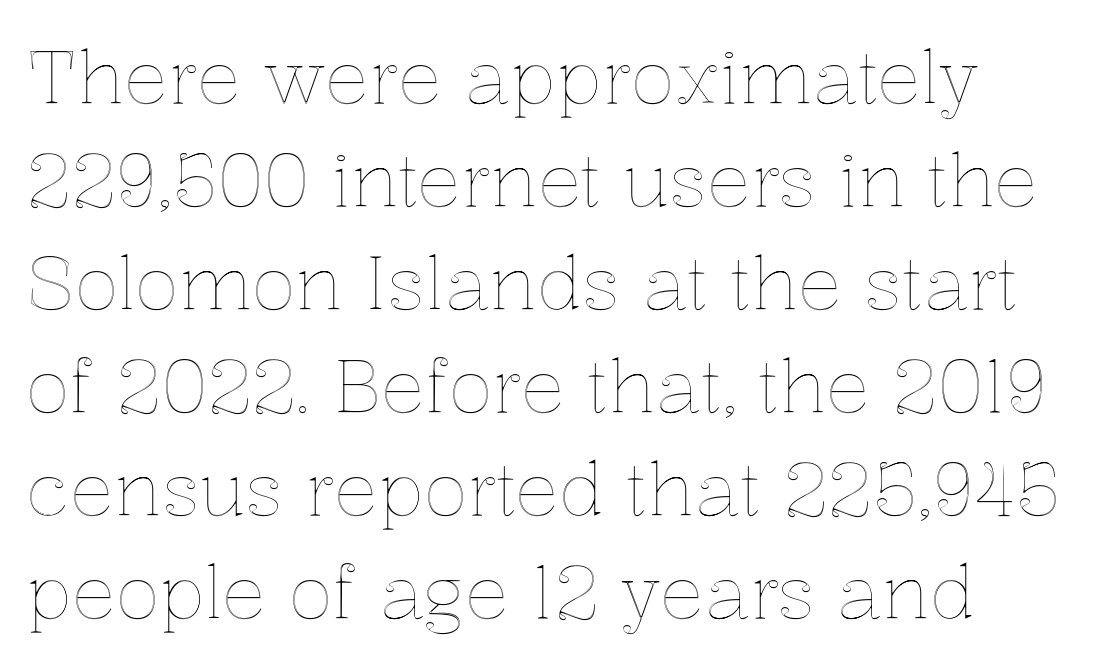
Does the leading feel generous? No, just average. Nobody drew a line under any word here. The face used here is rendered with its standard letterfit. Each letter keeps its own natural width here, so spacing adapts to shape.
